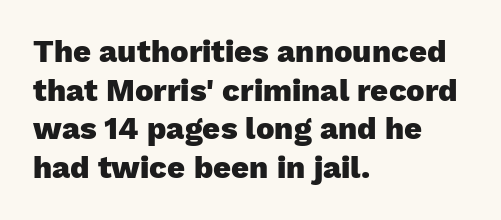
Q: Is the text bold? A: Yes.
Q: Is the text italic (slanted)? A: No, it is upright.
Q: Is the typeface a serif or a sans-serif typeface? A: Sans-serif.
Q: Is the text underlined? A: No.
Q: How is the paragraph aligned? A: Left-aligned.
Q: Is the spacing between letters normal or unusually wide? A: Normal.
Q: Is the spacing between lines tight, normal or loose? A: Normal.
Q: Width (condensed, normal, or wide)? A: Normal.
Q: Stroke contrast? A: Low.
Q: x-height? A: Medium.
Q: Monospaced? A: No.
